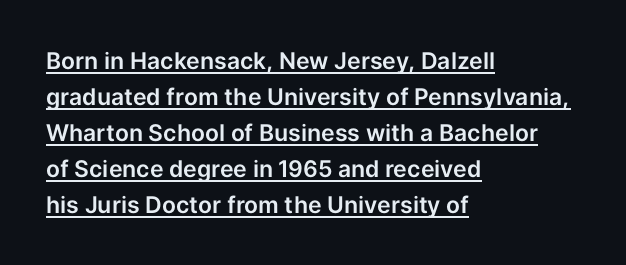
{"italic": "no", "underline": "yes", "align": "left", "line_spacing": "normal", "line_spacing_ratio": 1.56, "letter_spacing": "normal", "letter_spacing_em": 0.0, "glyph_px": 23}
